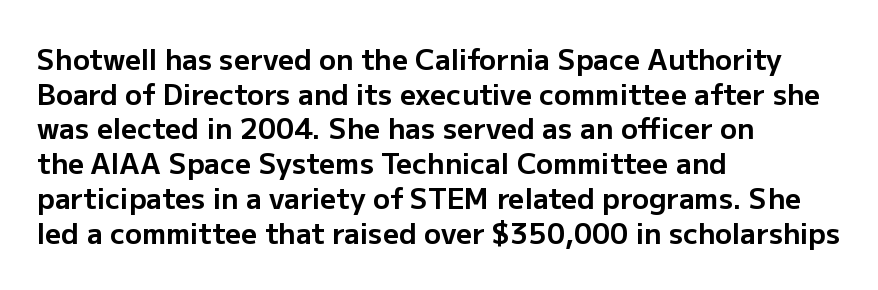
Q: Is the text bold? A: Yes.
Q: Is the text italic (slanted)? A: No, it is upright.
Q: Is the typeface a serif or a sans-serif typeface? A: Sans-serif.
Q: Is the text underlined? A: No.
Q: How is the paragraph aligned? A: Left-aligned.
Q: Is the spacing between letters normal or unusually wide? A: Normal.
Q: Width (condensed, normal, or wide)? A: Normal.
Q: Stroke contrast? A: Low.
Q: x-height? A: Medium.
Q: Monospaced? A: No.
